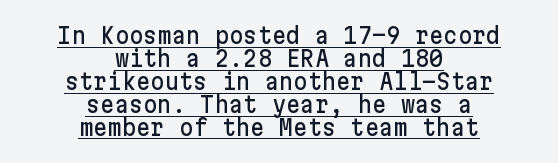
The image shows 22 px text type, upright; set centered, tight line spacing (1.04x), normal letter spacing, underlined.
